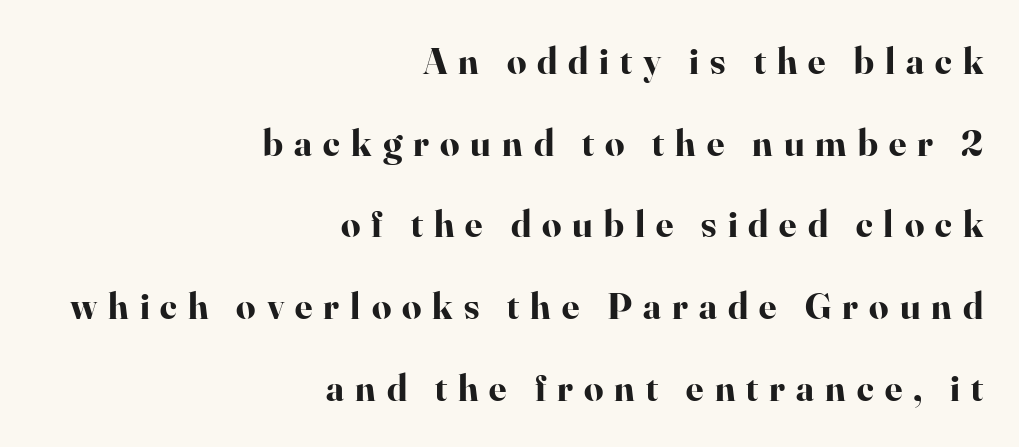
The image shows 38 px bold serif type, upright; set right-aligned, loose line spacing (2.15x), unusually wide letter spacing (+0.29 em), not underlined; high stroke contrast and a small x-height.
